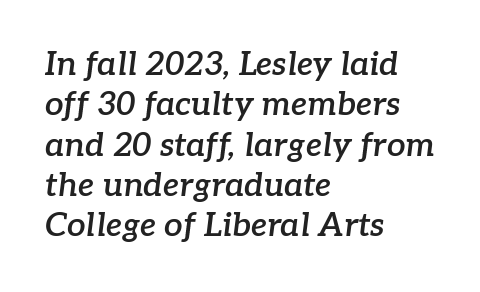
The image shows 33 px semibold serif type, italic (leaning right); set left-aligned, line spacing 1.22x, normal letter spacing, not underlined; low stroke contrast and a medium x-height.
